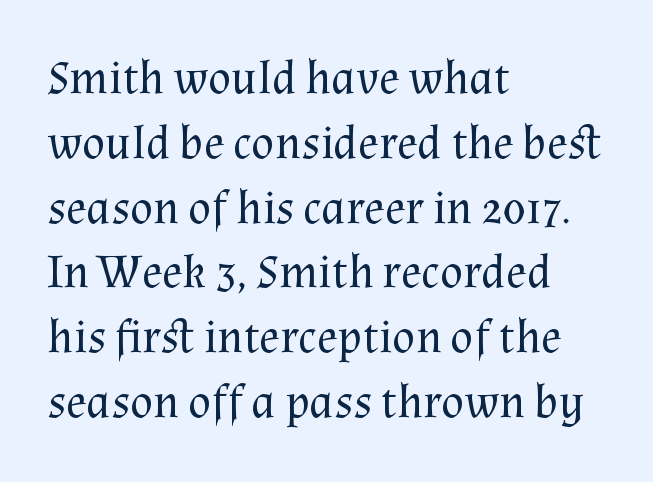
Q: Is the text bold? A: No.
Q: Is the text italic (slanted)? A: No, it is upright.
Q: Is the text underlined? A: No.
Q: How is the paragraph aligned? A: Left-aligned.
Q: Is the spacing between letters normal or unusually wide? A: Normal.
Q: Is the spacing between lines tight, normal or loose? A: Normal.
Q: Width (condensed, normal, or wide)? A: Normal.
Q: Stroke contrast? A: Medium.
Q: x-height? A: Medium.
Q: Monospaced? A: No.
